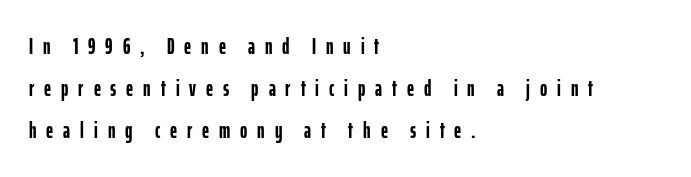
The image shows 22 px bold type, upright; set left-aligned, loose line spacing (1.9x), unusually wide letter spacing (+0.45 em), not underlined.
